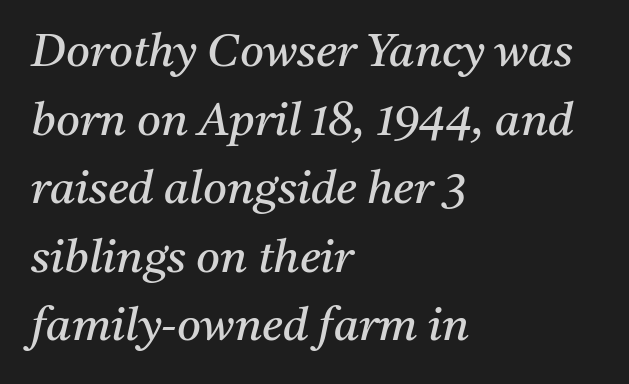
{"serif": "yes", "italic": "yes", "lean": "right", "slant_degrees": 11, "bold": "no", "weight": "regular", "width": "normal", "stroke_contrast": "medium", "x_height": "medium", "monospaced": "no", "underline": "no", "align": "left", "line_spacing": "normal", "line_spacing_ratio": 1.49, "letter_spacing": "normal", "letter_spacing_em": 0.0, "glyph_px": 46}
